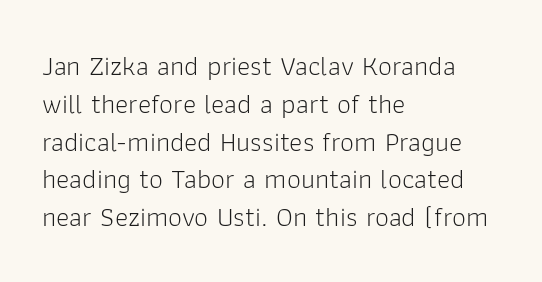
Q: Is the text bold? A: No.
Q: Is the text italic (slanted)? A: No, it is upright.
Q: Is the typeface a serif or a sans-serif typeface? A: Sans-serif.
Q: Is the text underlined? A: No.
Q: How is the paragraph aligned? A: Left-aligned.
Q: Is the spacing between letters normal or unusually wide? A: Normal.
Q: Is the spacing between lines tight, normal or loose? A: Normal.
Q: Width (condensed, normal, or wide)? A: Normal.
Q: Stroke contrast? A: Low.
Q: x-height? A: Medium.
Q: Monospaced? A: No.
